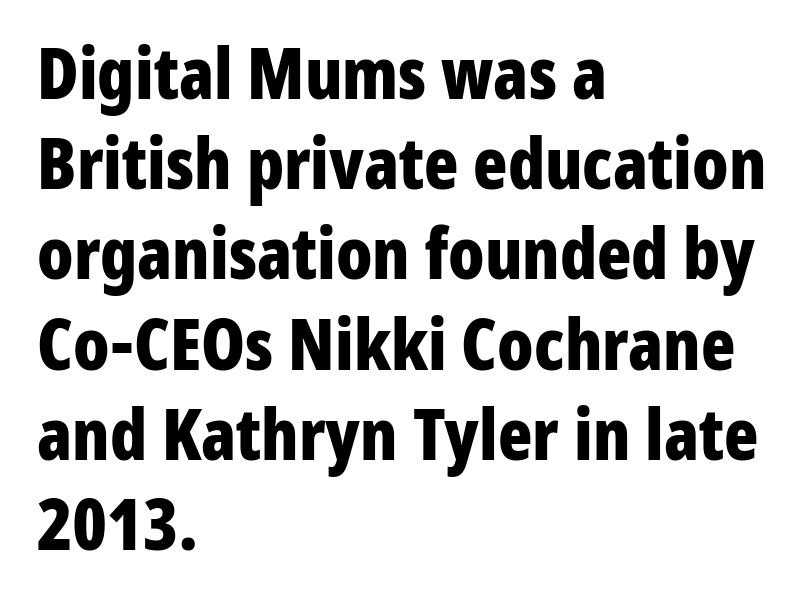
Q: Is the text bold? A: Yes.
Q: Is the text italic (slanted)? A: No, it is upright.
Q: Is the typeface a serif or a sans-serif typeface? A: Sans-serif.
Q: Is the text underlined? A: No.
Q: How is the paragraph aligned? A: Left-aligned.
Q: Is the spacing between letters normal or unusually wide? A: Normal.
Q: Is the spacing between lines tight, normal or loose? A: Normal.
Q: Width (condensed, normal, or wide)? A: Condensed.
Q: Stroke contrast? A: Low.
Q: x-height? A: Medium.
Q: Monospaced? A: No.
